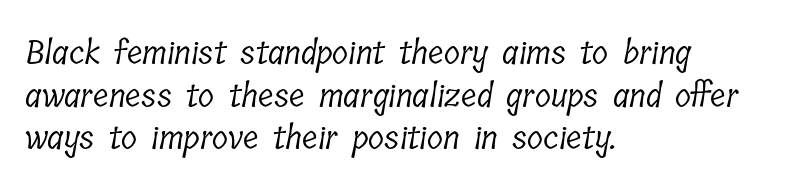
{"serif": "yes", "bold": "no", "weight": "light", "width": "condensed", "stroke_contrast": "low", "x_height": "medium", "monospaced": "no", "underline": "no", "align": "left", "line_spacing": "normal", "line_spacing_ratio": 1.29, "letter_spacing": "normal", "letter_spacing_em": 0.0, "glyph_px": 33}
